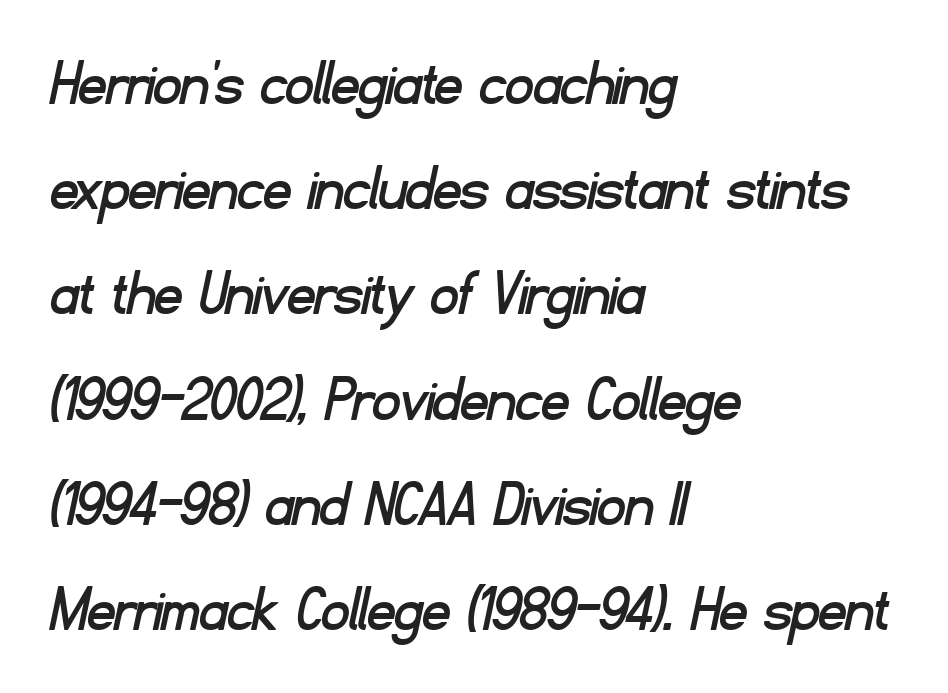
The image shows 67 px sans-serif type; set left-aligned, normal line spacing (1.57x), normal letter spacing, not underlined; low stroke contrast and a small x-height.
